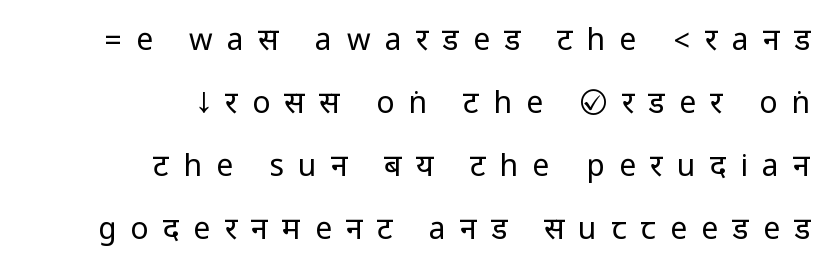
Q: Is the text bold? A: No.
Q: Is the text italic (slanted)? A: No, it is upright.
Q: Is the typeface a serif or a sans-serif typeface? A: Sans-serif.
Q: Is the text underlined? A: No.
Q: How is the paragraph aligned? A: Right-aligned.
Q: Is the spacing between letters normal or unusually wide? A: Unusually wide.
Q: Is the spacing between lines tight, normal or loose? A: Loose.
Q: Width (condensed, normal, or wide)? A: Condensed.
Q: Stroke contrast? A: Low.
